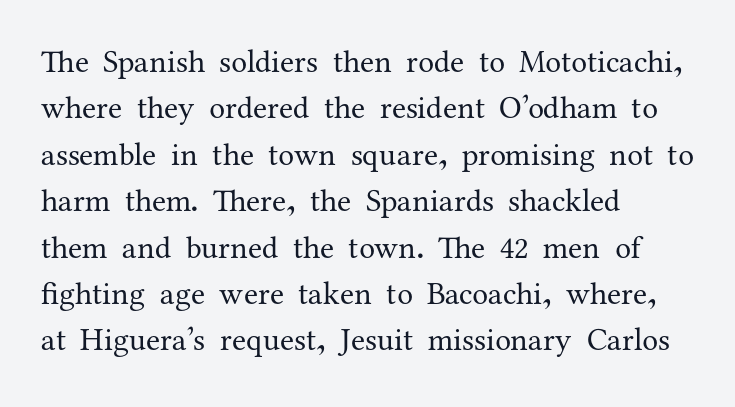
{"serif": "yes", "italic": "no", "bold": "no", "weight": "regular", "width": "normal", "stroke_contrast": "medium", "x_height": "medium", "monospaced": "no", "underline": "no", "align": "left", "line_spacing": "normal", "line_spacing_ratio": 1.45, "letter_spacing": "normal", "letter_spacing_em": 0.0, "glyph_px": 32}
